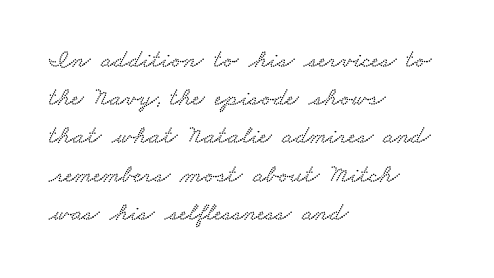
{"underline": "no", "align": "left", "line_spacing": "normal", "line_spacing_ratio": 1.47, "letter_spacing": "normal", "letter_spacing_em": 0.0, "glyph_px": 26}
